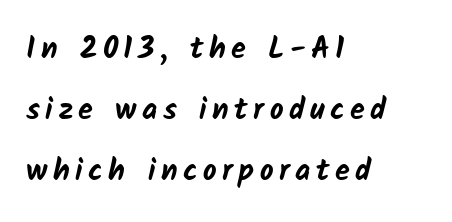
Q: Is the text bold? A: Yes.
Q: Is the typeface a serif or a sans-serif typeface? A: Sans-serif.
Q: Is the text underlined? A: No.
Q: How is the paragraph aligned? A: Left-aligned.
Q: Is the spacing between lines tight, normal or loose? A: Loose.
Q: Width (condensed, normal, or wide)? A: Normal.
Q: Stroke contrast? A: Low.
Q: x-height? A: Medium.
Q: Monospaced? A: No.
